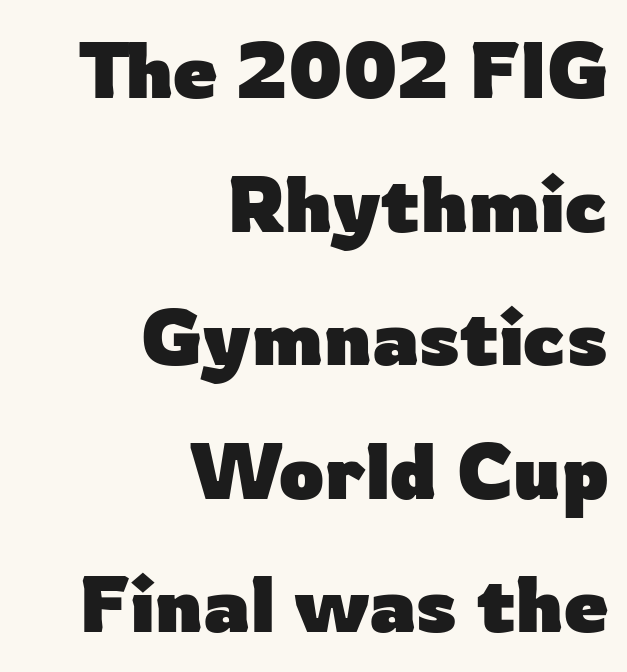
The image shows 79 px heavy sans-serif type, upright; set right-aligned, normal line spacing (1.69x), normal letter spacing, not underlined; low stroke contrast and a medium x-height.
